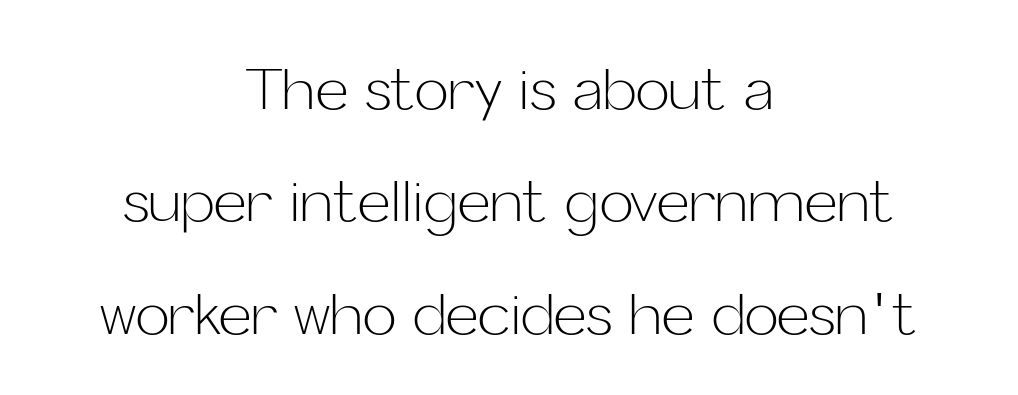
{"serif": "no", "italic": "no", "bold": "no", "weight": "light", "width": "normal", "stroke_contrast": "low", "x_height": "medium", "monospaced": "no", "underline": "no", "align": "center", "line_spacing": "loose", "line_spacing_ratio": 1.97, "letter_spacing": "normal", "letter_spacing_em": 0.0, "glyph_px": 57}
